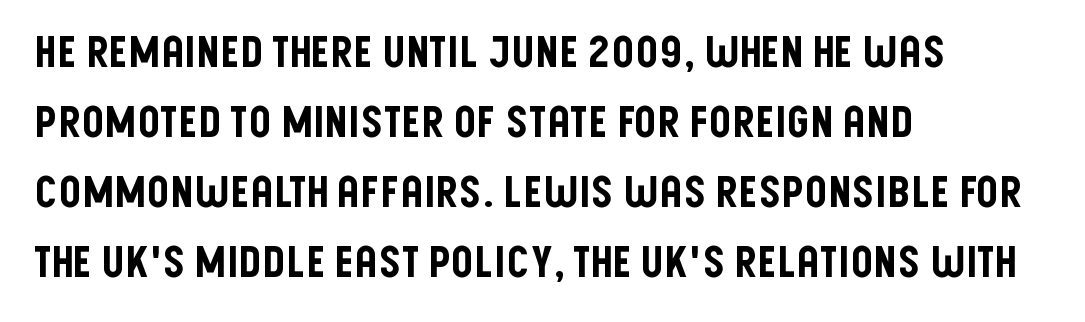
Designer's note — italics off, roman on. A typesetter would call this zero additional tracking. Notice how descenders clear the ascenders below comfortably — that's standard leading. The letters carry no serifs — their stems end cleanly without finishing strokes. The space directly below the letters is spotless.
